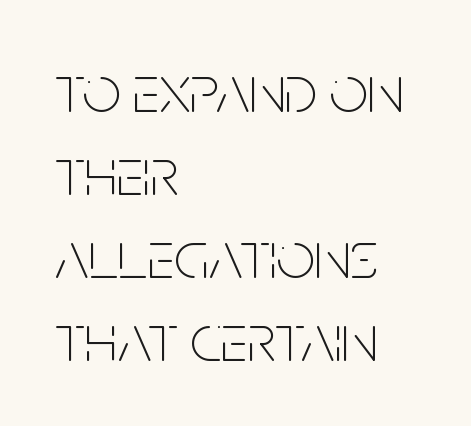
A clean baseline with only descenders dipping below it. The line texture is even and compact thanks to regular tracking. This rendering uses left alignment, leaving the right contour irregular. Each letter keeps its own natural width here, so spacing adapts to shape. This reads as an unemphasized weight, regular at the heaviest. The letters stand upright; this is a roman face.
